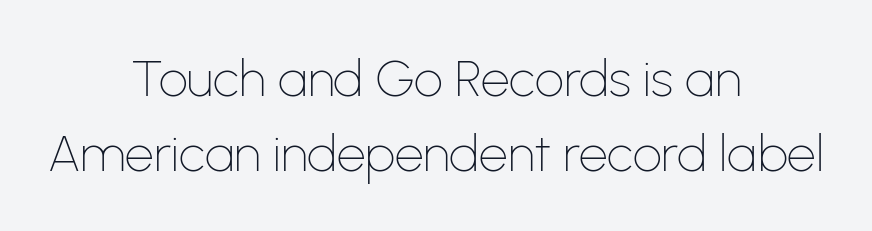
{"serif": "no", "italic": "no", "bold": "no", "weight": "thin", "width": "normal", "stroke_contrast": "low", "x_height": "medium", "monospaced": "no", "underline": "no", "align": "center", "line_spacing": "normal", "line_spacing_ratio": 1.47, "letter_spacing": "normal", "letter_spacing_em": 0.0, "glyph_px": 51}
